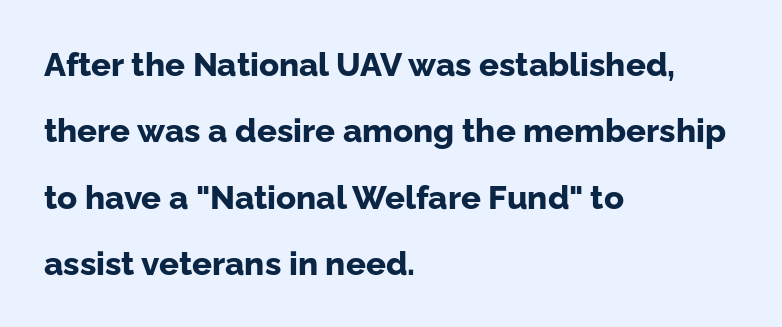
The image shows 33 px bold sans-serif type, upright; set left-aligned, loose line spacing (2.01x), normal letter spacing, not underlined; low stroke contrast and a medium x-height.
